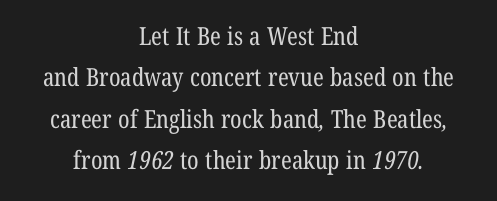
Each line is balanced around a shared central axis. Normally led — the rows are evenly, conventionally spaced. Think standard paragraph weight, or any step lighter than that. Unmarked baselines from the first word to the last. The gaps between neighbouring characters are ordinary and unremarkable.
